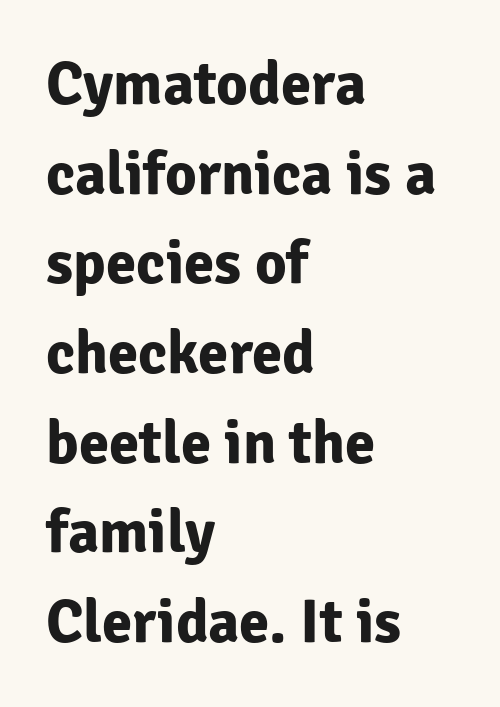
Q: Is the text bold? A: Yes.
Q: Is the text italic (slanted)? A: No, it is upright.
Q: Is the typeface a serif or a sans-serif typeface? A: Sans-serif.
Q: Is the text underlined? A: No.
Q: How is the paragraph aligned? A: Left-aligned.
Q: Is the spacing between letters normal or unusually wide? A: Normal.
Q: Is the spacing between lines tight, normal or loose? A: Normal.
Q: Width (condensed, normal, or wide)? A: Normal.
Q: Stroke contrast? A: Low.
Q: x-height? A: Medium.
Q: Monospaced? A: No.
